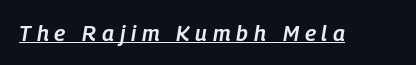
The image shows 22 px text type, italic (leaning right); set unusually wide letter spacing (+0.26 em), underlined.
